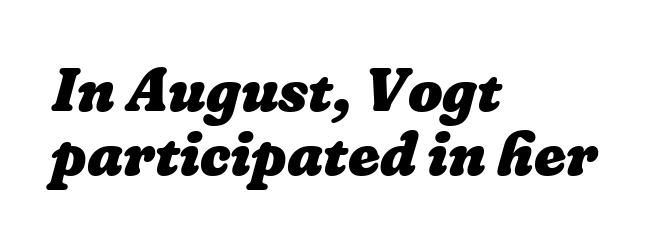
{"bold": "yes", "weight": "heavy", "width": "normal", "stroke_contrast": "low", "x_height": "medium", "monospaced": "no", "underline": "no", "align": "left", "line_spacing": "tight", "line_spacing_ratio": 1.05, "letter_spacing": "normal", "letter_spacing_em": 0.0, "glyph_px": 61}
